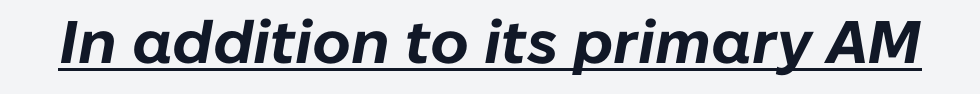
The image shows 60 px bold type, italic (leaning right); set normal letter spacing, underlined; low stroke contrast and a medium x-height.
